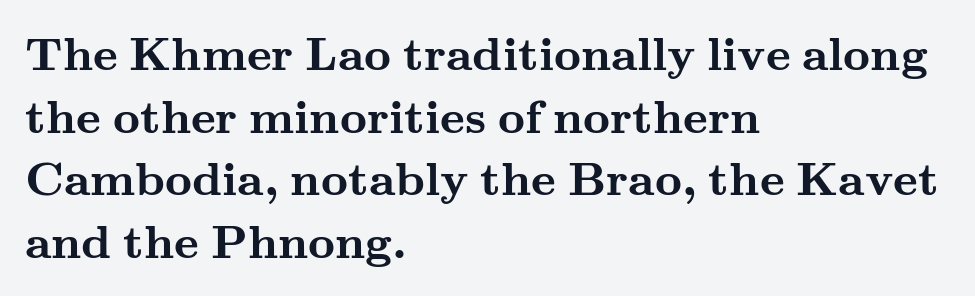
Q: Is the text bold? A: Yes.
Q: Is the text italic (slanted)? A: No, it is upright.
Q: Is the typeface a serif or a sans-serif typeface? A: Serif.
Q: Is the text underlined? A: No.
Q: How is the paragraph aligned? A: Left-aligned.
Q: Is the spacing between letters normal or unusually wide? A: Normal.
Q: Is the spacing between lines tight, normal or loose? A: Normal.
Q: Width (condensed, normal, or wide)? A: Wide.
Q: Stroke contrast? A: Medium.
Q: x-height? A: Small.
Q: Monospaced? A: No.
